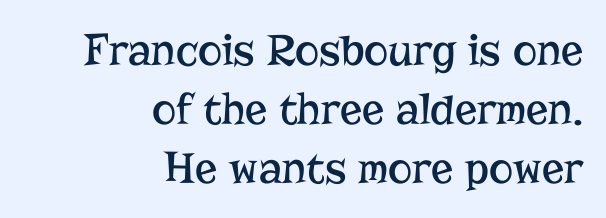
The image shows 46 px regular-weight serif type, upright; set right-aligned, normal line spacing (1.28x), normal letter spacing, not underlined; low stroke contrast and a medium x-height.
